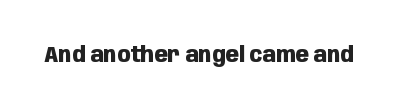
Short note: letters normally spaced. Words float on clear page, feet unadorned. The letters stand upright; this is a roman face. Heavy, bold letterforms.
